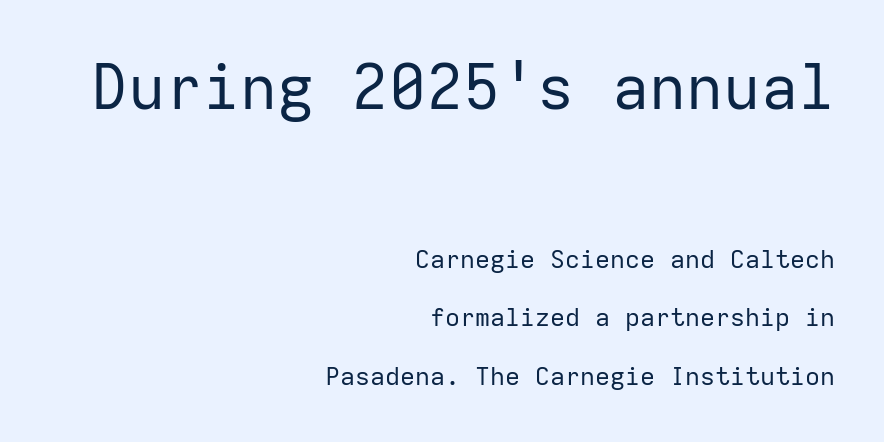
{"serif": "no", "italic": "no", "bold": "no", "weight": "regular", "width": "normal", "stroke_contrast": "low", "x_height": "medium", "monospaced": "yes", "underline": "no", "align": "right", "line_spacing": "loose", "line_spacing_ratio": 2.33, "letter_spacing": "normal", "letter_spacing_em": 0.0, "larger_block": "first", "size_ratio": 2.48, "glyph_px": 62}
